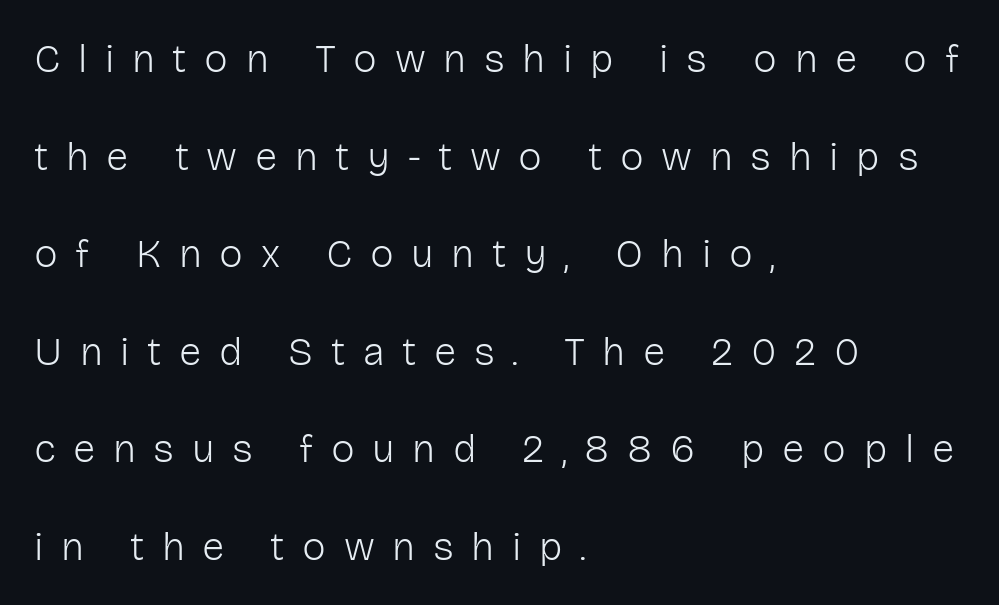
{"serif": "no", "italic": "no", "bold": "no", "weight": "light", "width": "normal", "stroke_contrast": "low", "x_height": "medium", "monospaced": "no", "underline": "no", "align": "left", "line_spacing": "loose", "line_spacing_ratio": 2.44, "letter_spacing": "wide", "letter_spacing_em": 0.44, "glyph_px": 40}
